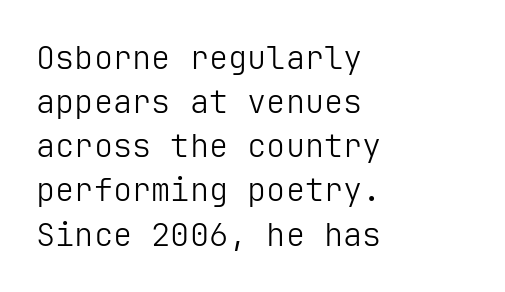
Q: Is the text bold? A: No.
Q: Is the text italic (slanted)? A: No, it is upright.
Q: Is the typeface a serif or a sans-serif typeface? A: Sans-serif.
Q: Is the text underlined? A: No.
Q: How is the paragraph aligned? A: Left-aligned.
Q: Is the spacing between letters normal or unusually wide? A: Normal.
Q: Is the spacing between lines tight, normal or loose? A: Normal.
Q: Width (condensed, normal, or wide)? A: Normal.
Q: Stroke contrast? A: Low.
Q: x-height? A: Medium.
